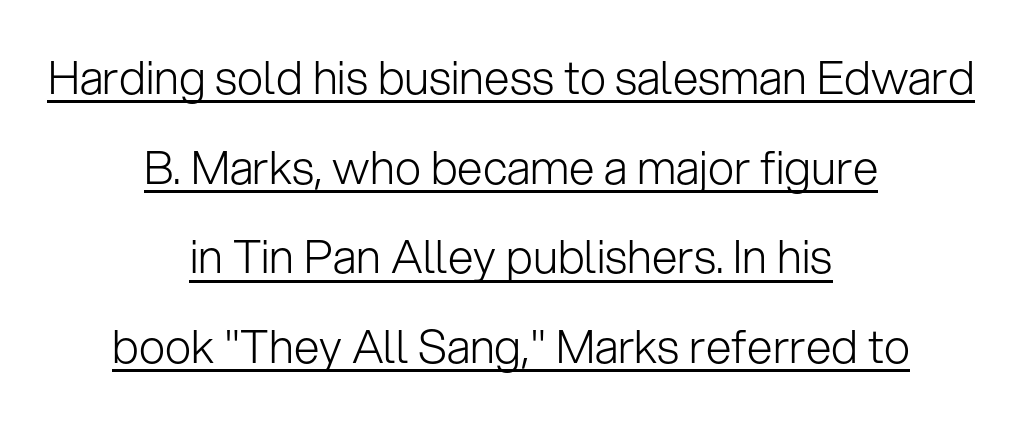
Whoever set this chose breathing room over compactness in the vertical rhythm. A student would call this center alignment; a typographer would say set centered. Ascenders rise straight up at ninety degrees. Short note: letters normally spaced. The characters display no serif detailing; their extremities are plain. This sample has the flowing, uneven cadence of proportional lettering.
